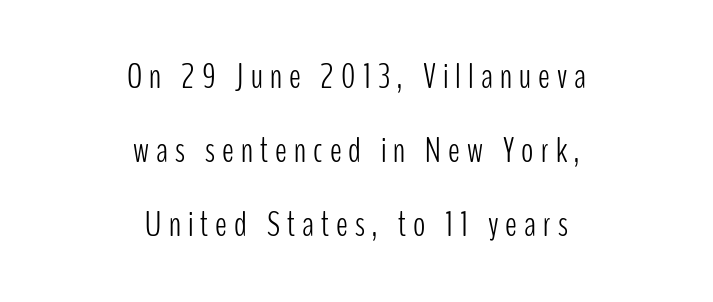
Q: Is the text bold? A: No.
Q: Is the text italic (slanted)? A: No, it is upright.
Q: Is the typeface a serif or a sans-serif typeface? A: Sans-serif.
Q: Is the text underlined? A: No.
Q: How is the paragraph aligned? A: Centered.
Q: Is the spacing between letters normal or unusually wide? A: Unusually wide.
Q: Is the spacing between lines tight, normal or loose? A: Loose.
Q: Width (condensed, normal, or wide)? A: Condensed.
Q: Stroke contrast? A: Low.
Q: x-height? A: Medium.
Q: Monospaced? A: No.
